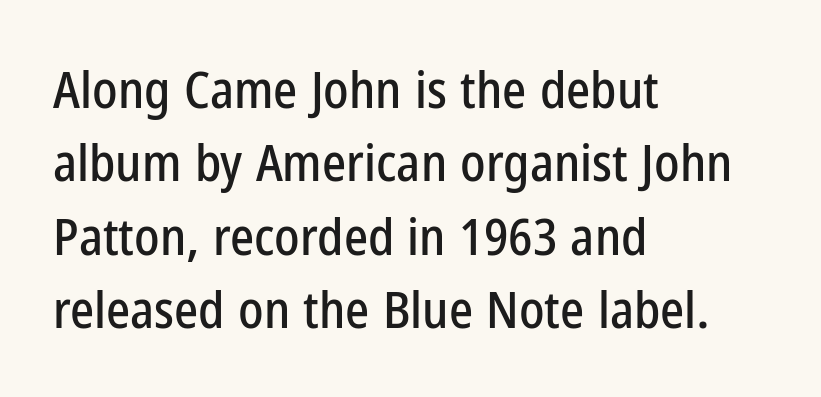
You can tell it's not italic because the verticals are truly vertical. Observe the absence of serifs on each vertical stroke in this sample. What stands out about the letter spacing? Nothing — it is the standard amount. The face used here is proportionally spaced, like ordinary book or web type. Only glyphs here, with clear space below each row.
